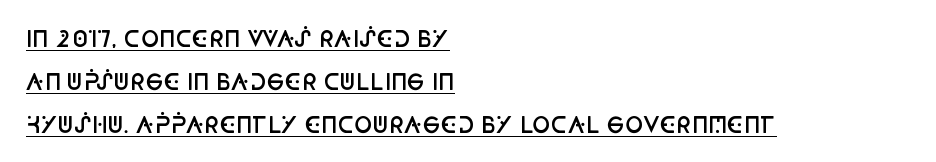
{"italic": "no", "bold": "semi", "underline": "yes", "align": "left", "line_spacing": "loose", "line_spacing_ratio": 1.96, "letter_spacing": "normal", "letter_spacing_em": 0.0, "glyph_px": 22}
